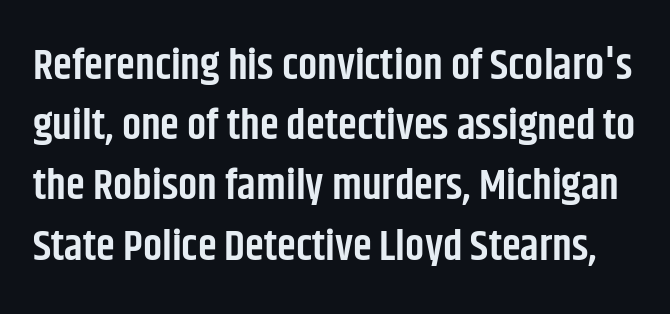
Q: Is the text bold? A: Semi-bold.
Q: Is the text italic (slanted)? A: No, it is upright.
Q: Is the typeface a serif or a sans-serif typeface? A: Sans-serif.
Q: Is the text underlined? A: No.
Q: Is the spacing between letters normal or unusually wide? A: Normal.
Q: Is the spacing between lines tight, normal or loose? A: Normal.
Q: Width (condensed, normal, or wide)? A: Condensed.
Q: Stroke contrast? A: Low.
Q: x-height? A: Large.
Q: Monospaced? A: No.
